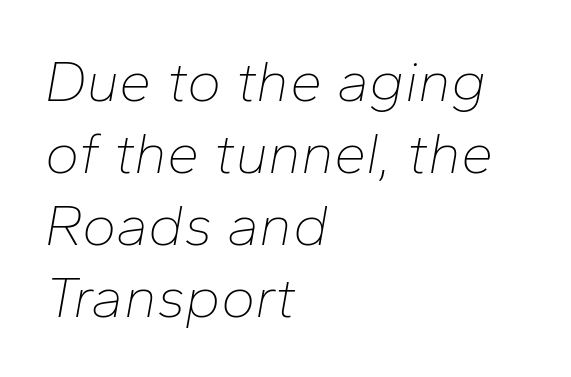
Compared with a centered layout, this one pins lines to the left instead. What stands out about the letter spacing? Nothing — it is the standard amount. Heft: none added — not bold. This sample uses an oblique cut, with every glyph tilted off the vertical. Proportional: the letters do not fall into vertical columns. The string is rendered with underlining switched off.
